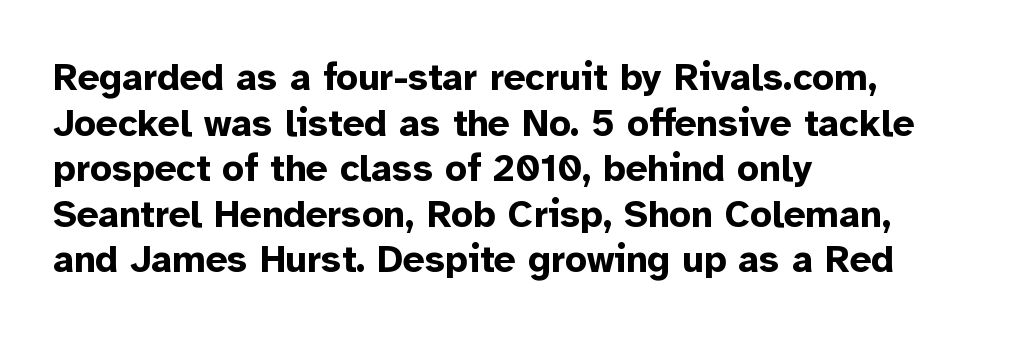
Q: Is the text bold? A: Yes.
Q: Is the text italic (slanted)? A: No, it is upright.
Q: Is the typeface a serif or a sans-serif typeface? A: Sans-serif.
Q: Is the text underlined? A: No.
Q: How is the paragraph aligned? A: Left-aligned.
Q: Is the spacing between letters normal or unusually wide? A: Normal.
Q: Width (condensed, normal, or wide)? A: Normal.
Q: Stroke contrast? A: Low.
Q: x-height? A: Medium.
Q: Monospaced? A: No.
